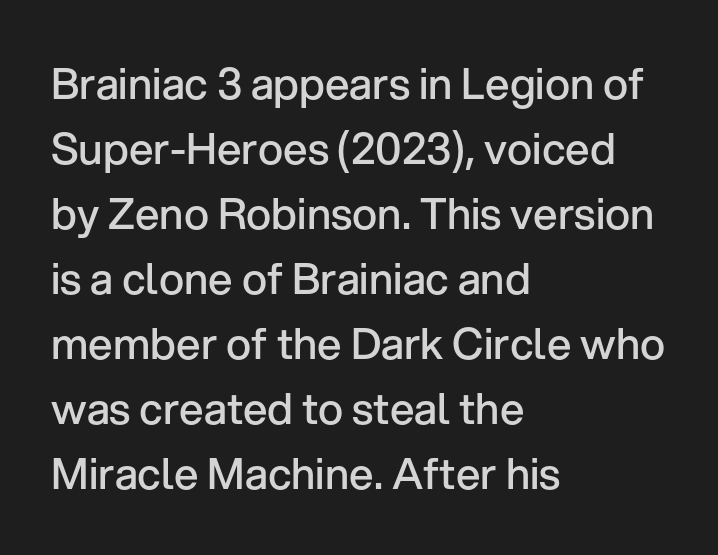
Q: Is the text bold? A: Semi-bold.
Q: Is the text italic (slanted)? A: No, it is upright.
Q: Is the typeface a serif or a sans-serif typeface? A: Sans-serif.
Q: Is the text underlined? A: No.
Q: How is the paragraph aligned? A: Left-aligned.
Q: Is the spacing between letters normal or unusually wide? A: Normal.
Q: Is the spacing between lines tight, normal or loose? A: Normal.
Q: Width (condensed, normal, or wide)? A: Normal.
Q: Stroke contrast? A: Low.
Q: x-height? A: Medium.
Q: Monospaced? A: No.
